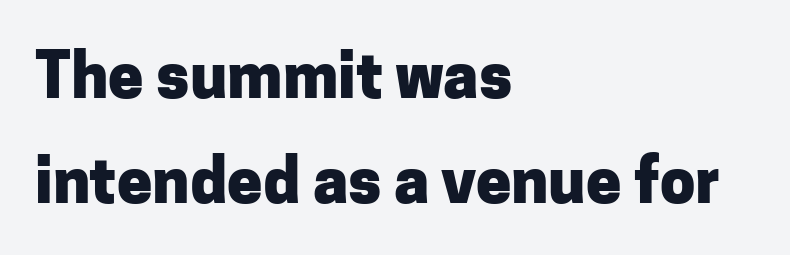
Q: Is the text bold? A: Yes.
Q: Is the text italic (slanted)? A: No, it is upright.
Q: Is the typeface a serif or a sans-serif typeface? A: Sans-serif.
Q: Is the text underlined? A: No.
Q: How is the paragraph aligned? A: Left-aligned.
Q: Is the spacing between letters normal or unusually wide? A: Normal.
Q: Is the spacing between lines tight, normal or loose? A: Normal.
Q: Width (condensed, normal, or wide)? A: Normal.
Q: Stroke contrast? A: Low.
Q: x-height? A: Medium.
Q: Monospaced? A: No.
